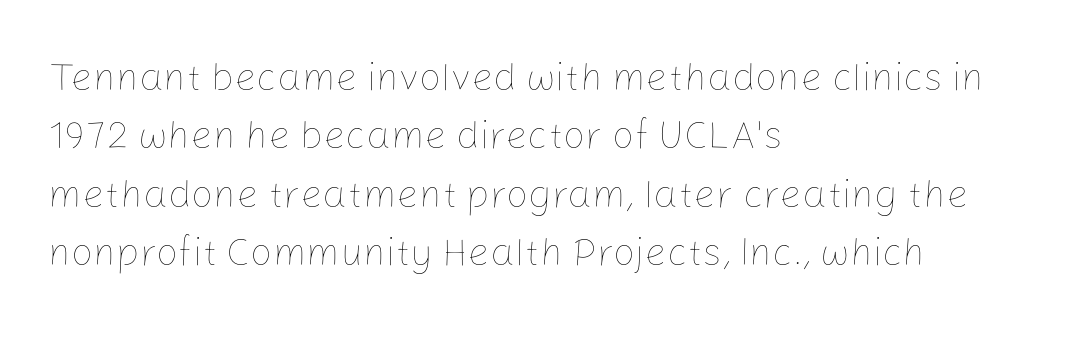
The image shows 39 px thin type, upright; set left-aligned, normal line spacing (1.5x), normal letter spacing, not underlined; low stroke contrast and a medium x-height.
